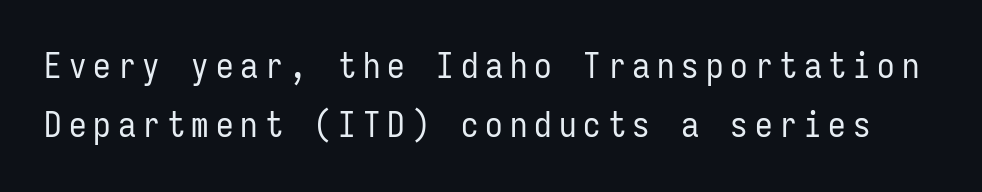
Bare-footed words on every line. Words appear elongated and porous because spacing is wide. Serif or sans? Sans — the stroke terminals are bare. Looks like terminal output: every glyph gets an equal slot. Horizontal bands of white between lines are of average thickness. Think standard paragraph weight, or any step lighter than that.
